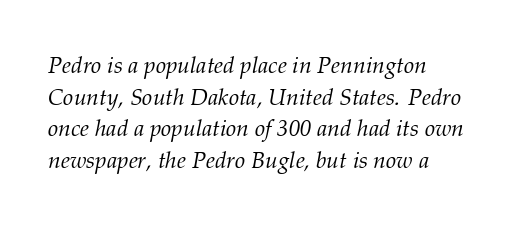
Letters rest on an invisible, unmarked baseline. On a weight scale, this lands at 450 or below. Rows of type keep a routine distance in the vertical direction. Here the glyphs are tracked normally, forming tight word shapes.
